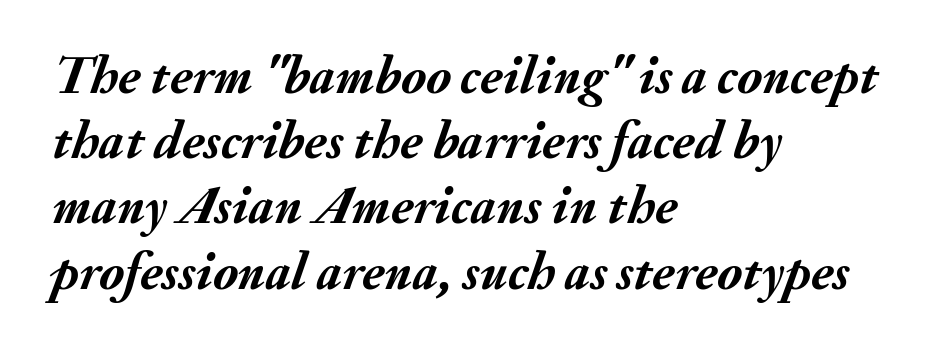
The glyphs are unaccompanied by any horizontal stroke below them. A student would call this left alignment; a typographer would say flush left, rag right. It's the slanting kind of type. The font is running at its bold setting. A typesetter would call this proportional, since set widths differ per character. Is the letter spacing exaggerated? No — it looks like the ordinary default.
